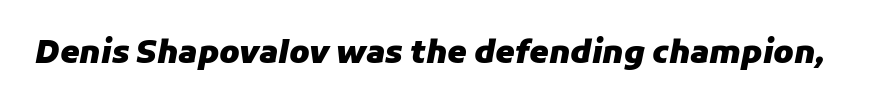
Q: Is the text bold? A: Yes.
Q: Is the text italic (slanted)? A: Yes, it leans right by about 11 degrees.
Q: Is the text underlined? A: No.
Q: Is the spacing between letters normal or unusually wide? A: Normal.
Q: Width (condensed, normal, or wide)? A: Normal.
Q: Stroke contrast? A: Low.
Q: x-height? A: Medium.
Q: Monospaced? A: No.
